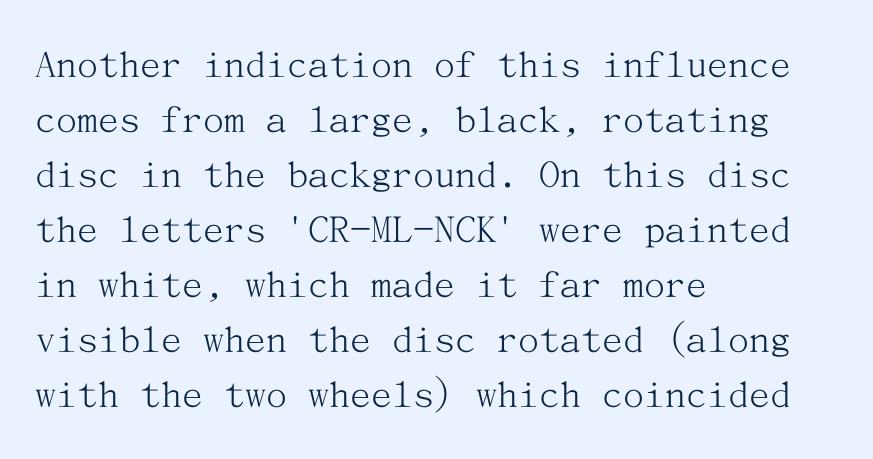
The image shows 42 px light serif type, upright; set left-aligned, normal line spacing (1.31x), normal letter spacing, not underlined; medium stroke contrast and a medium x-height.
